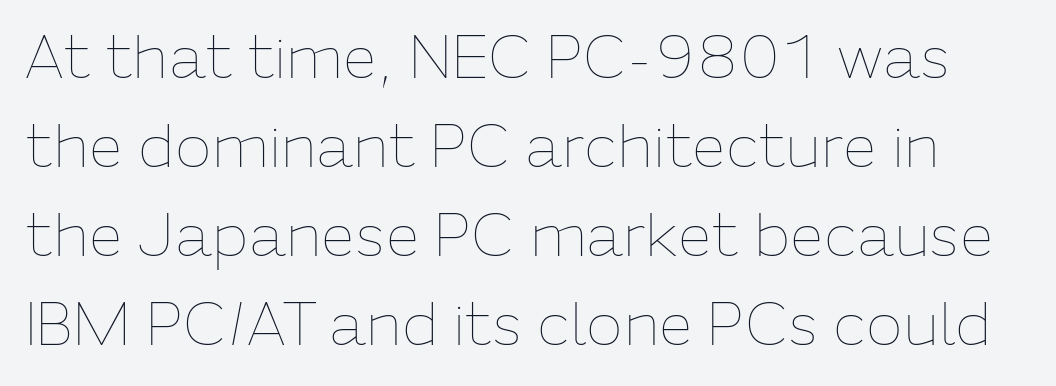
Q: Is the text bold? A: No.
Q: Is the text italic (slanted)? A: No, it is upright.
Q: Is the text underlined? A: No.
Q: Is the spacing between letters normal or unusually wide? A: Normal.
Q: Is the spacing between lines tight, normal or loose? A: Normal.
Q: Width (condensed, normal, or wide)? A: Normal.
Q: Stroke contrast? A: Low.
Q: x-height? A: Medium.
Q: Monospaced? A: No.
